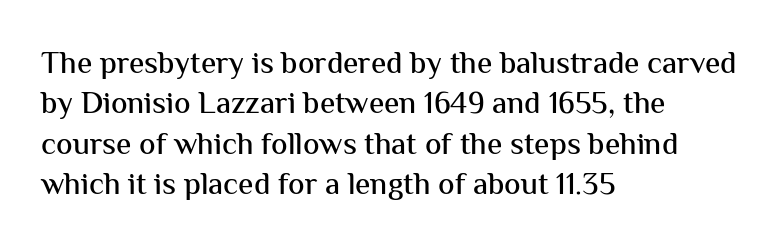
Q: Is the text italic (slanted)? A: No, it is upright.
Q: Is the typeface a serif or a sans-serif typeface? A: Sans-serif.
Q: Is the text underlined? A: No.
Q: How is the paragraph aligned? A: Left-aligned.
Q: Is the spacing between letters normal or unusually wide? A: Normal.
Q: Is the spacing between lines tight, normal or loose? A: Normal.
Q: Width (condensed, normal, or wide)? A: Normal.
Q: Stroke contrast? A: Medium.
Q: x-height? A: Medium.
Q: Monospaced? A: No.
